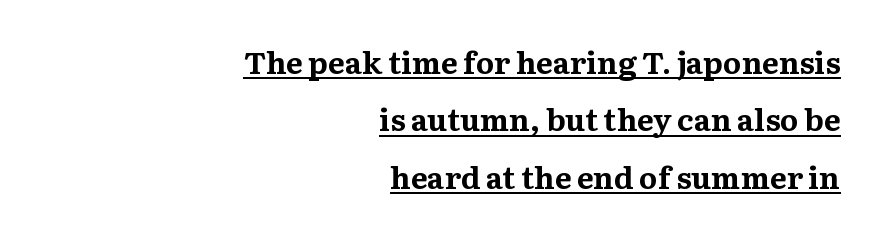
The image shows 31 px bold serif type, upright; set right-aligned, line spacing 1.85x, normal letter spacing, underlined; medium stroke contrast and a medium x-height.
